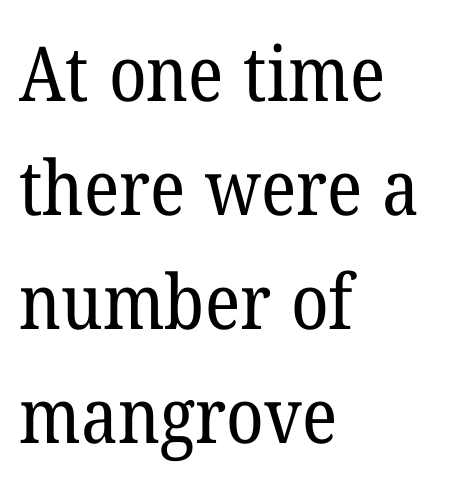
The image shows 76 px regular-weight serif type; set left-aligned, normal line spacing (1.5x), normal letter spacing, not underlined; low stroke contrast and a medium x-height.
